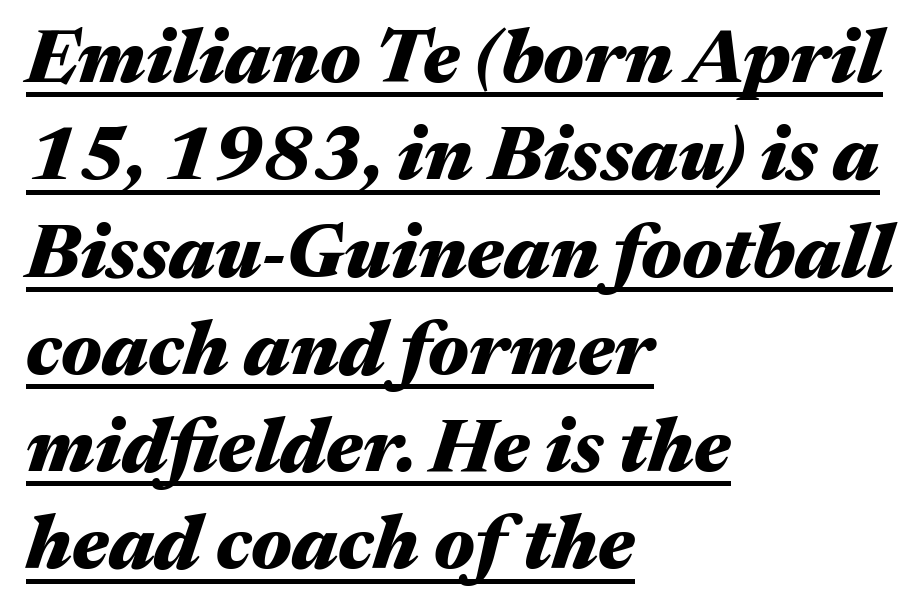
{"italic": "yes", "lean": "right", "slant_degrees": 17, "bold": "yes", "weight": "heavy", "width": "wide", "stroke_contrast": "medium", "x_height": "medium", "monospaced": "no", "underline": "yes", "align": "left", "line_spacing": "normal", "line_spacing_ratio": 1.28, "letter_spacing": "normal", "letter_spacing_em": 0.0, "glyph_px": 76}
